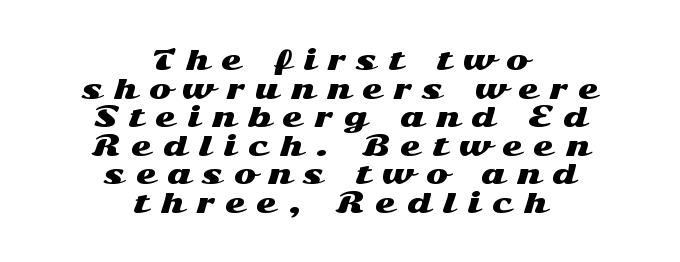
The image shows 26 px text type; set centered, tight line spacing (1.1x), unusually wide letter spacing (+0.45 em), not underlined.
